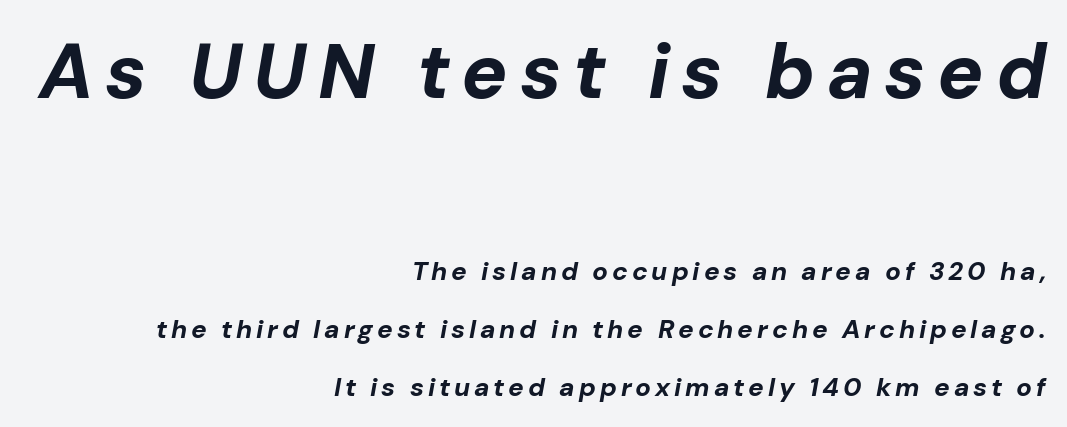
Vertically, the passage feels expansive, rows floating well apart. These lines are rendered in a variable-pitch font. Visually, the top section dominates because its glyphs are scaled up. This sample is right-justified, so line beginnings fall wherever the words allow.
